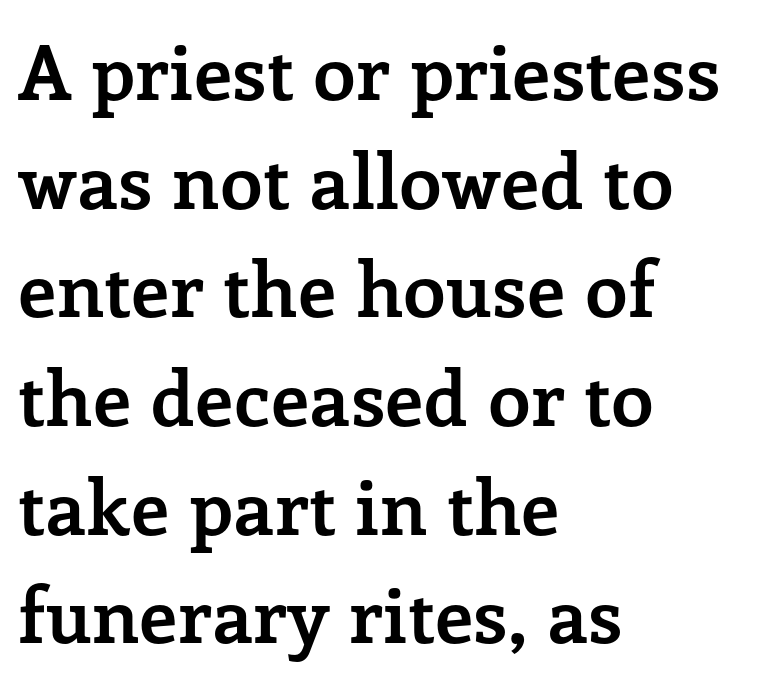
Q: Is the text bold? A: Yes.
Q: Is the text italic (slanted)? A: No, it is upright.
Q: Is the typeface a serif or a sans-serif typeface? A: Serif.
Q: Is the text underlined? A: No.
Q: How is the paragraph aligned? A: Left-aligned.
Q: Is the spacing between letters normal or unusually wide? A: Normal.
Q: Is the spacing between lines tight, normal or loose? A: Normal.
Q: Width (condensed, normal, or wide)? A: Normal.
Q: Stroke contrast? A: Low.
Q: x-height? A: Medium.
Q: Monospaced? A: No.
